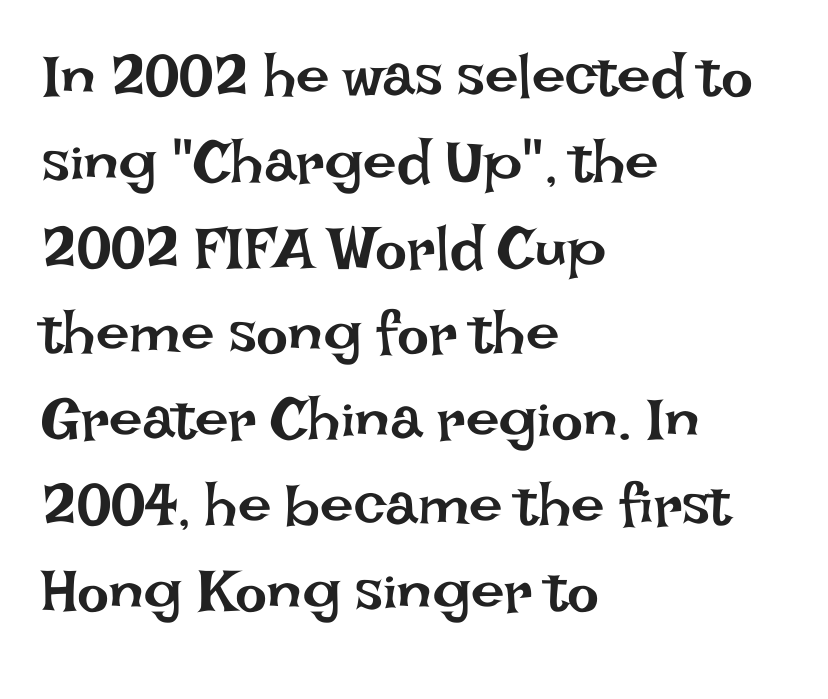
Q: Is the text bold? A: No.
Q: Is the text italic (slanted)? A: No, it is upright.
Q: Is the text underlined? A: No.
Q: How is the paragraph aligned? A: Left-aligned.
Q: Is the spacing between letters normal or unusually wide? A: Normal.
Q: Is the spacing between lines tight, normal or loose? A: Normal.
Q: Width (condensed, normal, or wide)? A: Normal.
Q: Stroke contrast? A: Low.
Q: x-height? A: Large.
Q: Monospaced? A: No.
